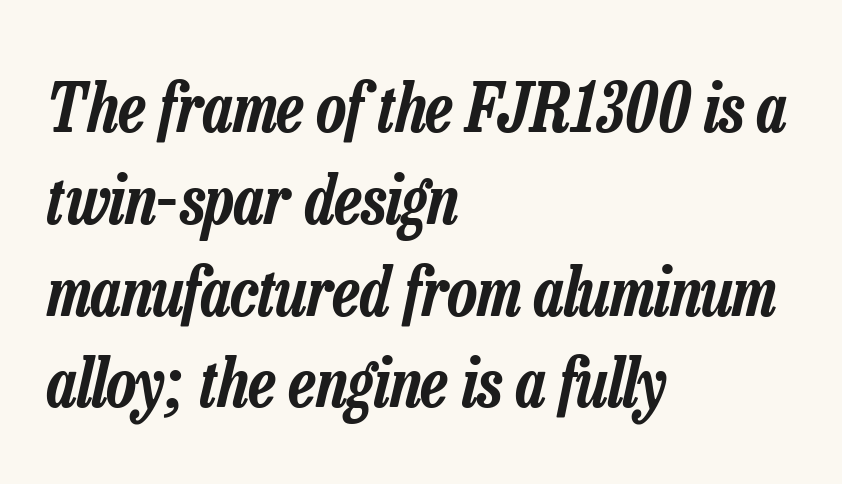
{"italic": "yes", "lean": "right", "slant_degrees": 13, "width": "condensed", "stroke_contrast": "low", "x_height": "medium", "monospaced": "no", "underline": "no", "align": "left", "line_spacing": "normal", "line_spacing_ratio": 1.35, "letter_spacing": "normal", "letter_spacing_em": 0.0, "glyph_px": 68}
